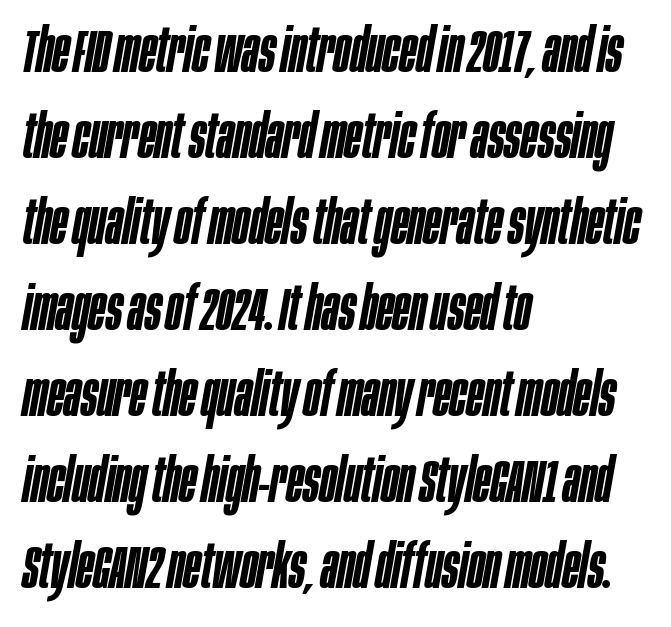
{"italic": "yes", "lean": "right", "slant_degrees": 10, "bold": "semi", "weight": "semibold", "width": "condensed", "stroke_contrast": "low", "x_height": "large", "monospaced": "no", "underline": "no", "align": "left", "line_spacing": "normal", "line_spacing_ratio": 1.41, "letter_spacing": "normal", "letter_spacing_em": 0.0, "glyph_px": 61}
